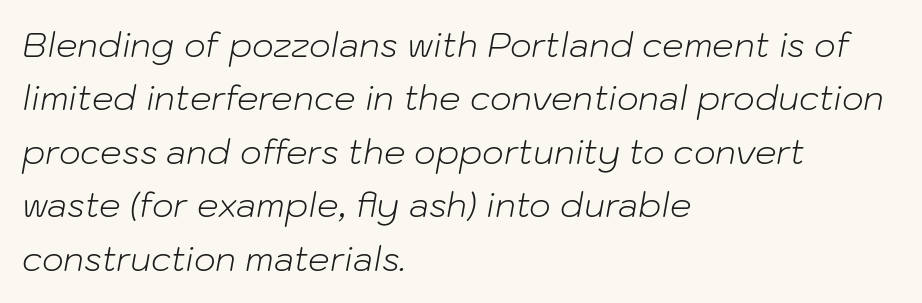
{"italic": "yes", "lean": "right", "slant_degrees": 10, "bold": "no", "weight": "light", "width": "normal", "stroke_contrast": "low", "x_height": "medium", "monospaced": "no", "underline": "no", "align": "left", "line_spacing": "normal", "line_spacing_ratio": 1.57, "letter_spacing": "normal", "letter_spacing_em": 0.0, "glyph_px": 34}
